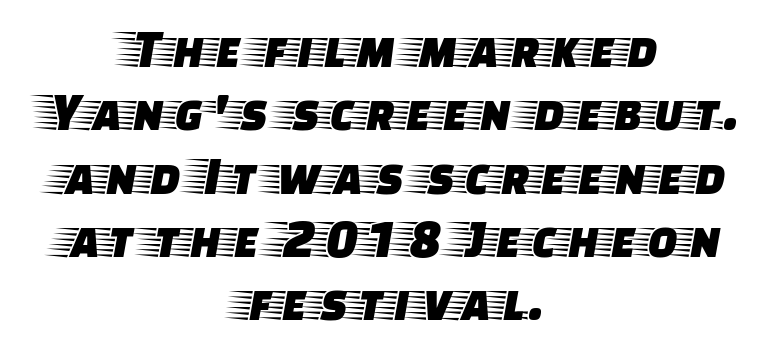
The image shows 56 px wide serif type; set centered, tight line spacing (1.13x), normal letter spacing, not underlined; low stroke contrast and a large x-height.
